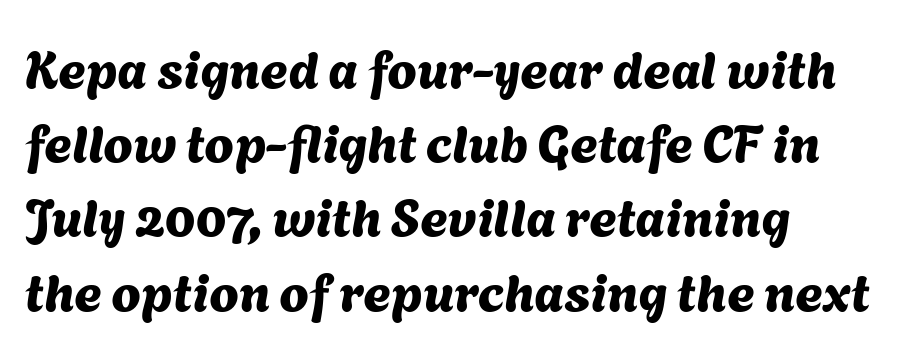
{"serif": "no", "width": "normal", "stroke_contrast": "medium", "x_height": "medium", "monospaced": "no", "underline": "no", "line_spacing": "normal", "line_spacing_ratio": 1.4, "letter_spacing": "normal", "letter_spacing_em": 0.0, "glyph_px": 53}
